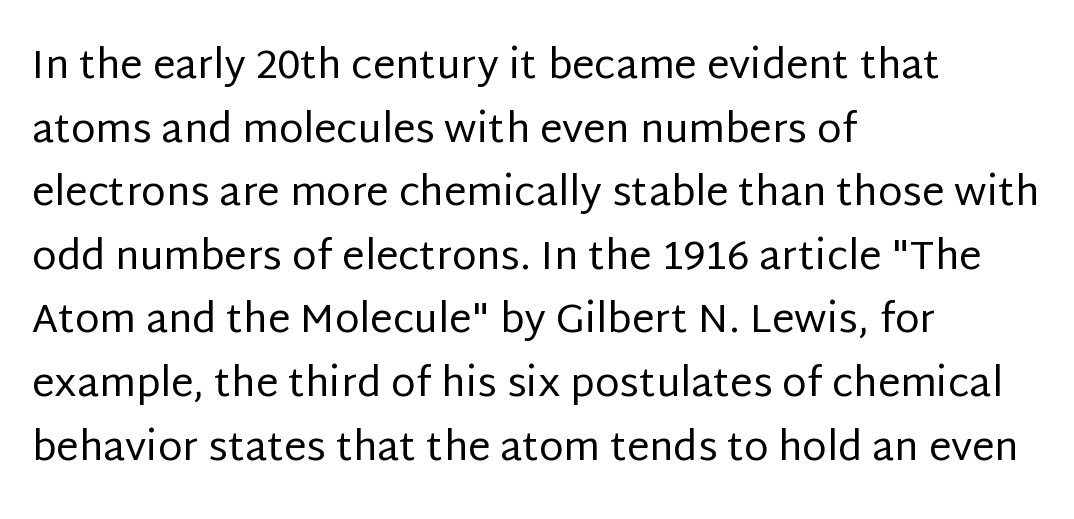
The image shows 40 px regular-weight sans-serif type, upright; set left-aligned, normal line spacing (1.59x), normal letter spacing, not underlined; low stroke contrast and a large x-height.
